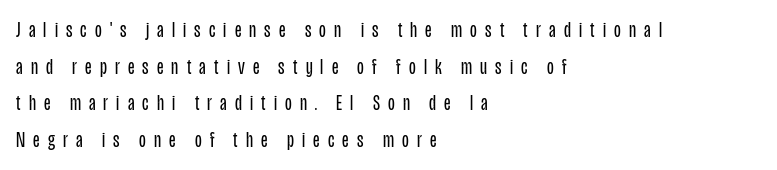
{"italic": "no", "bold": "no", "underline": "no", "align": "left", "line_spacing": "normal", "line_spacing_ratio": 1.67, "letter_spacing": "wide", "letter_spacing_em": 0.37, "glyph_px": 22}
